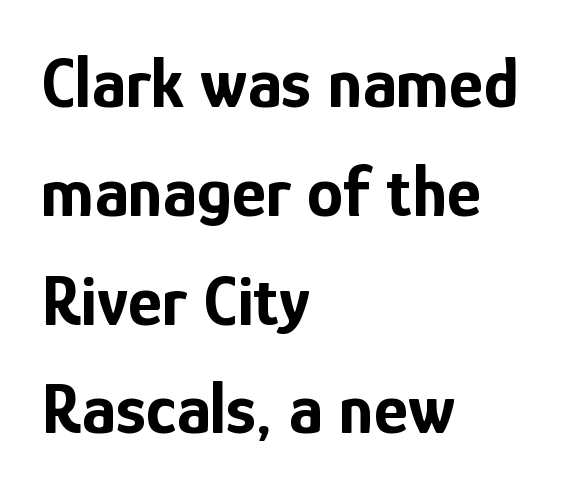
A typesetter would call this leading conventional body-copy spacing. The specimen omits any rule beneath the text block's lines. The typesetter chose a ragged-right arrangement here. Every stem runs plumb, perpendicular to the baseline.
